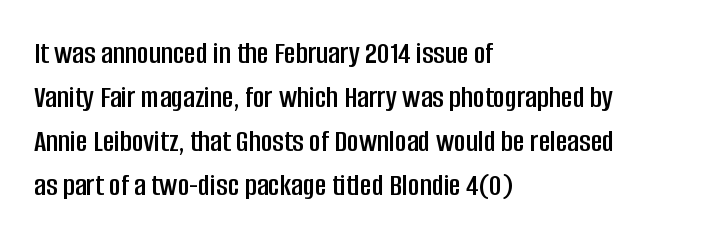
The line-height multiplier appears to be the usual default. Between one letter and the next there's only the usual sliver of space. Every character sits straight up, as roman type does. Check under the words: just untouched page.
